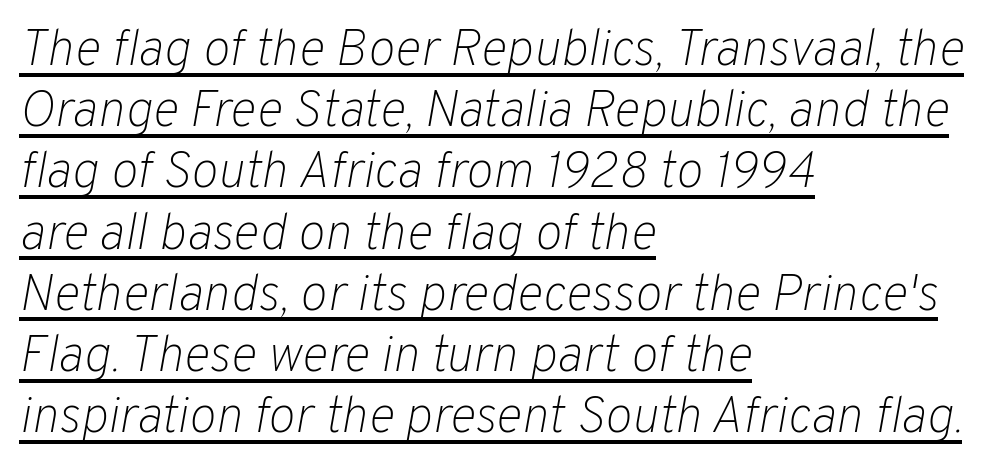
Q: Is the text bold? A: No.
Q: Is the text italic (slanted)? A: Yes, it leans right by about 10 degrees.
Q: Is the text underlined? A: Yes.
Q: How is the paragraph aligned? A: Left-aligned.
Q: Is the spacing between letters normal or unusually wide? A: Normal.
Q: Width (condensed, normal, or wide)? A: Normal.
Q: Stroke contrast? A: Low.
Q: x-height? A: Medium.
Q: Monospaced? A: No.
